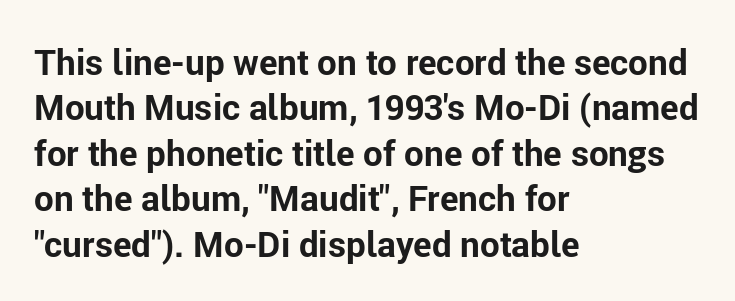
{"serif": "no", "italic": "no", "bold": "yes", "weight": "bold", "width": "normal", "stroke_contrast": "low", "x_height": "medium", "monospaced": "no", "underline": "no", "align": "left", "line_spacing": "normal", "line_spacing_ratio": 1.3, "letter_spacing": "normal", "letter_spacing_em": 0.0, "glyph_px": 35}
